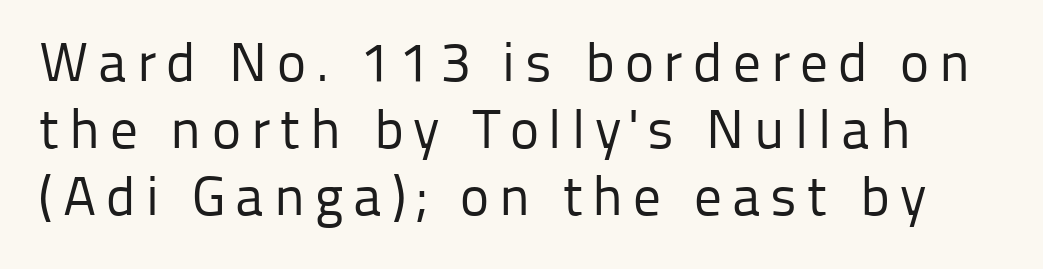
The image shows 55 px regular-weight sans-serif type, upright; set line spacing 1.22x, not underlined; low stroke contrast and a medium x-height.
